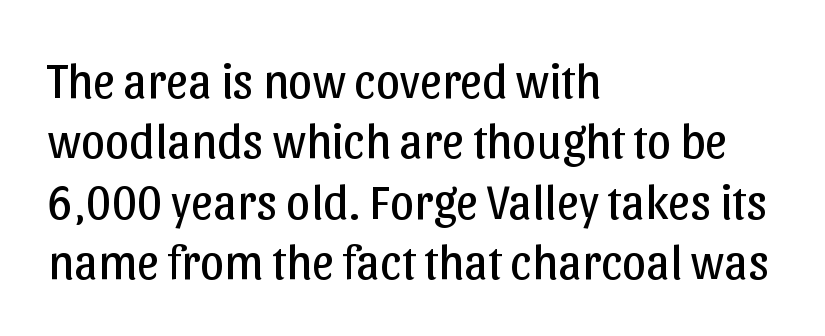
{"serif": "no", "italic": "no", "bold": "no", "weight": "regular", "width": "normal", "stroke_contrast": "low", "x_height": "medium", "monospaced": "no", "underline": "no", "align": "left", "line_spacing_ratio": 1.23, "letter_spacing": "normal", "letter_spacing_em": 0.0, "glyph_px": 49}
